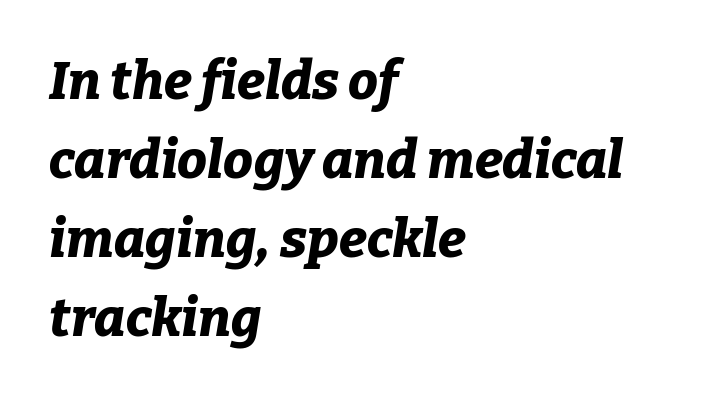
Lines of text with bare space underneath. The rendering anchors every line to the left-hand side. Is the type slanted? Yes — the strokes lean at a clear angle. Is the type bold? Yes — the strokes are clearly thick and heavy.
